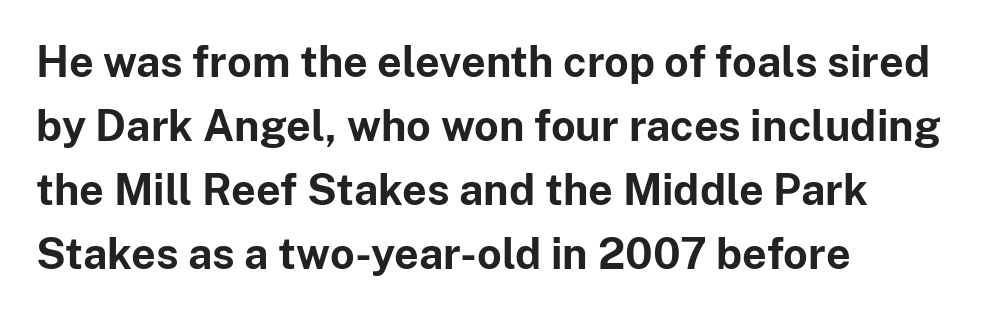
The image shows 43 px bold sans-serif type, upright; set left-aligned, normal line spacing (1.49x), normal letter spacing, not underlined; low stroke contrast and a medium x-height.
